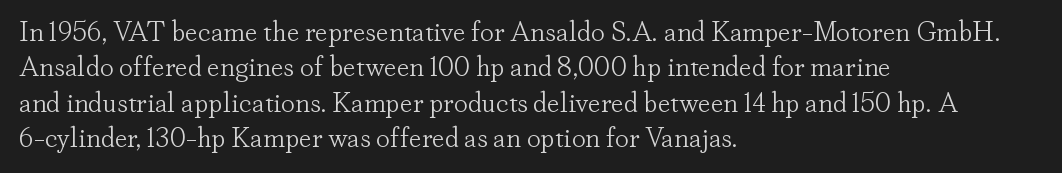
The face used here is proportionally spaced, like ordinary book or web type. Each stroke keeps to a modest, everyday thickness or less. Every character sits straight up, as roman type does. Caption: standard tracking, unaltered. Typographically, this falls in the serif category. The designer left line spacing at the default.
